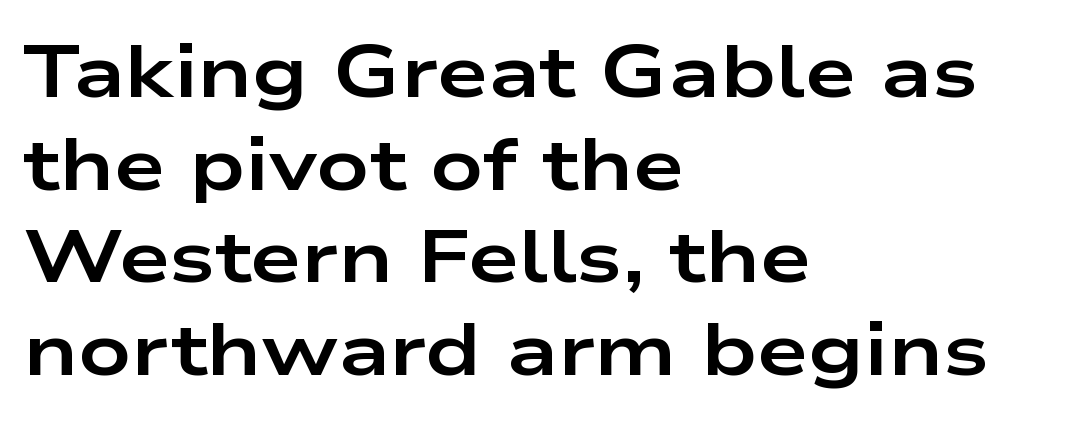
{"serif": "no", "italic": "no", "bold": "yes", "weight": "bold", "width": "wide", "stroke_contrast": "low", "x_height": "medium", "monospaced": "no", "underline": "no", "align": "left", "line_spacing": "normal", "line_spacing_ratio": 1.27, "letter_spacing": "normal", "letter_spacing_em": 0.0, "glyph_px": 73}
